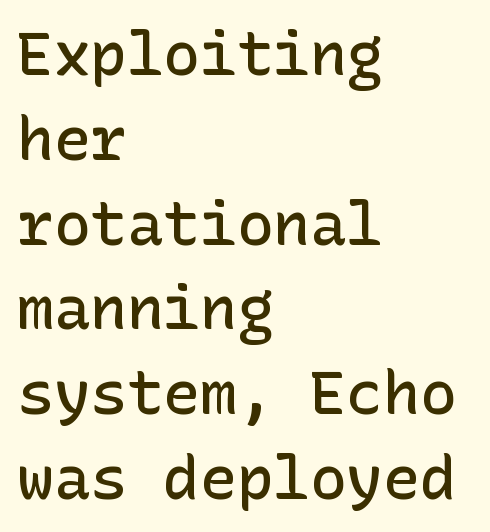
A normal amount of white space separates one row of letters from the next. Spacing between characters is what you'd get straight out of the box. Plain, unruled lines of type. The characters display no serif detailing; their extremities are plain. Every stem runs plumb, perpendicular to the baseline.
